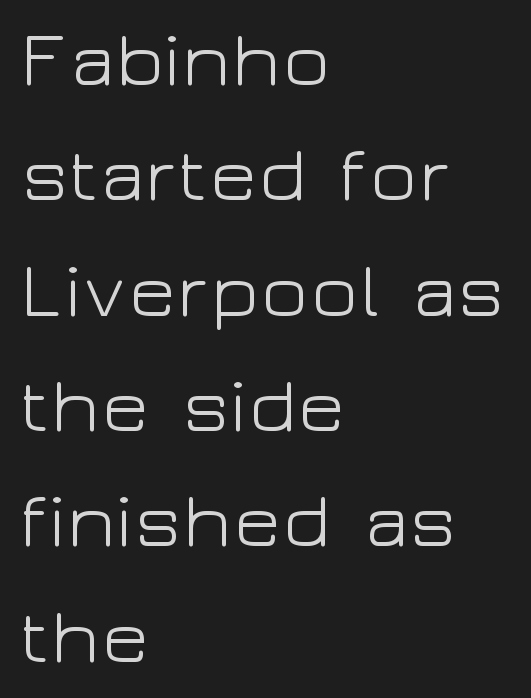
Descenders are the only things crossing below the line. The letters advance in unequal steps, a hallmark of proportional type. These lines sit exactly where default settings would place them. This is the regular roman posture of the typeface. Compared with a centered layout, this one pins lines to the left instead. I'd call this a sans setting — the letters go barefoot.
